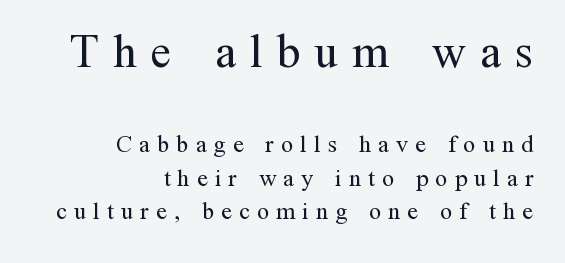
{"serif": "yes", "italic": "no", "bold": "no", "weight": "regular", "width": "normal", "stroke_contrast": "medium", "x_height": "medium", "monospaced": "no", "underline": "no", "align": "right", "line_spacing": "normal", "line_spacing_ratio": 1.38, "letter_spacing": "wide", "letter_spacing_em": 0.3, "larger_block": "first", "size_ratio": 1.96, "glyph_px": 47}
